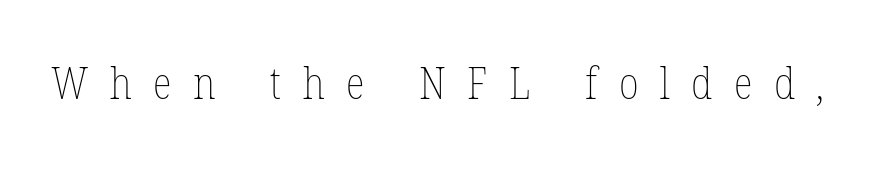
The rendering inserts visible extra space after every character. Heft: none added — not bold. The face used here is proportionally spaced, like ordinary book or web type. These lines were composed using upright roman letters. Any mark beneath the type? The region is blank.
